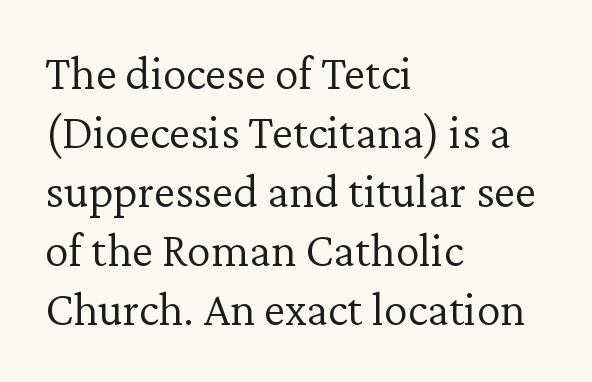
{"serif": "yes", "italic": "no", "bold": "no", "weight": "light", "width": "normal", "stroke_contrast": "low", "x_height": "medium", "monospaced": "no", "underline": "no", "align": "left", "line_spacing_ratio": 1.23, "letter_spacing": "normal", "letter_spacing_em": 0.0, "glyph_px": 48}
